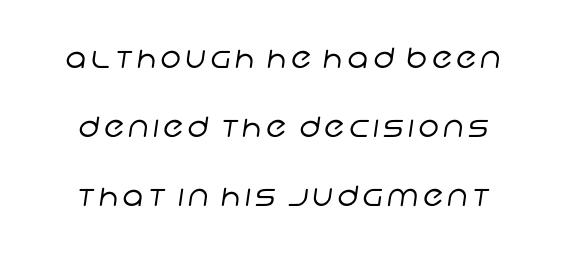
{"serif": "no", "bold": "no", "weight": "regular", "width": "normal", "stroke_contrast": "low", "x_height": "large", "monospaced": "no", "underline": "no", "line_spacing": "loose", "line_spacing_ratio": 2.47, "glyph_px": 28}
